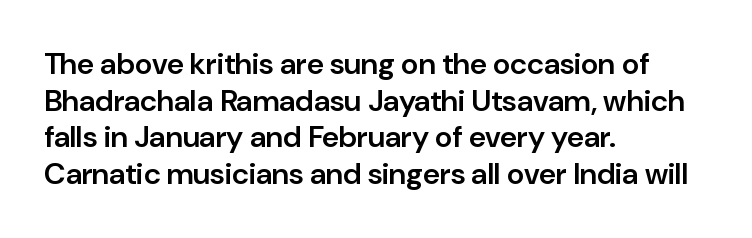
The image shows 30 px semibold sans-serif type, upright; set left-aligned, line spacing 1.22x, normal letter spacing, not underlined; low stroke contrast and a medium x-height.
